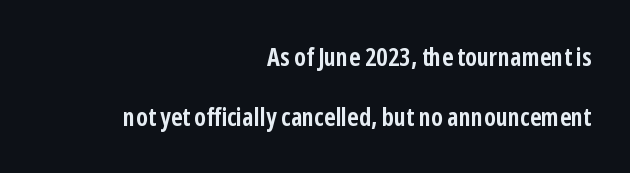
Chunky letters — that's bold for sure. Nope, not italic — everything's standing straight. How would I describe the line gaps? Wide and relaxed. These lines stack with their right ends in a neat column. Inter-character spacing is left at the font's built-in metrics. Plain, unruled lines of type.
